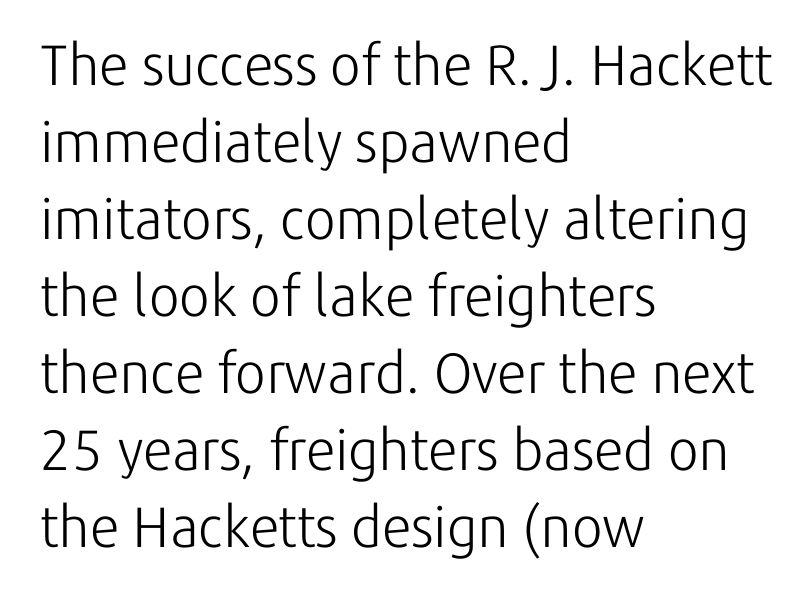
{"serif": "no", "italic": "no", "bold": "no", "weight": "light", "width": "normal", "stroke_contrast": "low", "x_height": "medium", "monospaced": "no", "underline": "no", "align": "left", "line_spacing": "normal", "line_spacing_ratio": 1.35, "letter_spacing": "normal", "letter_spacing_em": 0.0, "glyph_px": 57}
